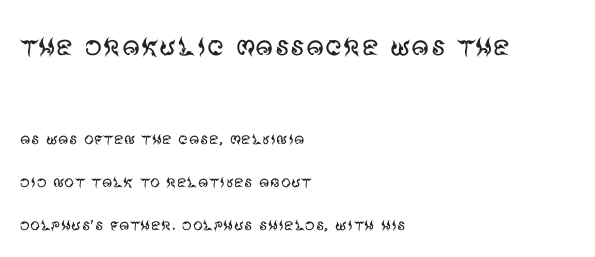
{"serif": "no", "italic": "no", "bold": "no", "weight": "regular", "width": "normal", "stroke_contrast": "medium", "x_height": "large", "monospaced": "no", "underline": "no", "align": "left", "line_spacing": "loose", "line_spacing_ratio": 2.16, "letter_spacing": "normal", "letter_spacing_em": 0.0, "larger_block": "first", "size_ratio": 1.75, "glyph_px": 35}
